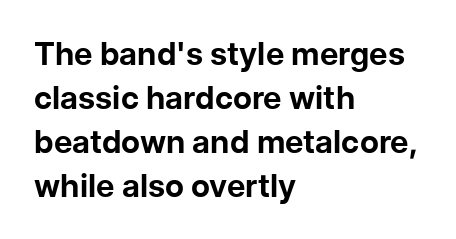
The image shows 32 px bold sans-serif type, upright; set left-aligned, normal line spacing (1.37x), normal letter spacing, not underlined; low stroke contrast and a medium x-height.
